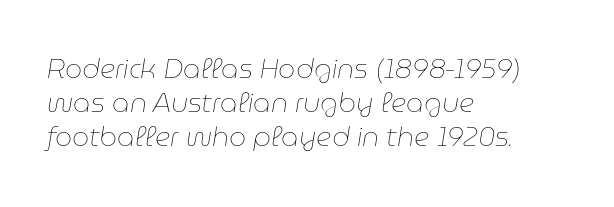
Q: Is the text bold? A: No.
Q: Is the text italic (slanted)? A: Yes, it leans right by about 9 degrees.
Q: Is the text underlined? A: No.
Q: How is the paragraph aligned? A: Left-aligned.
Q: Is the spacing between letters normal or unusually wide? A: Normal.
Q: Is the spacing between lines tight, normal or loose? A: Normal.
